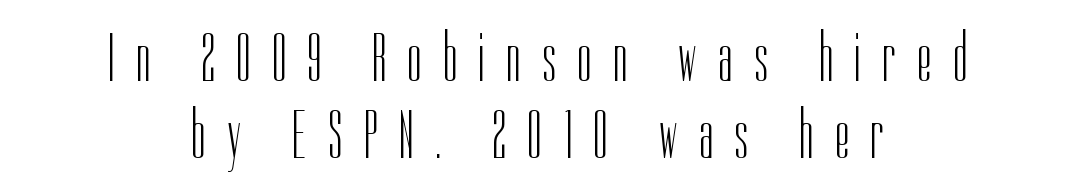
The image shows 68 px light, condensed sans-serif type, upright; set centered, tight line spacing (1.13x), unusually wide letter spacing (+0.33 em), not underlined; low stroke contrast and a medium x-height.
